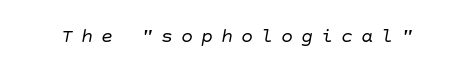
Q: Is the text bold? A: No.
Q: Is the text italic (slanted)? A: Yes, it leans right by about 10 degrees.
Q: Is the text underlined? A: No.
Q: Is the spacing between letters normal or unusually wide? A: Unusually wide.
